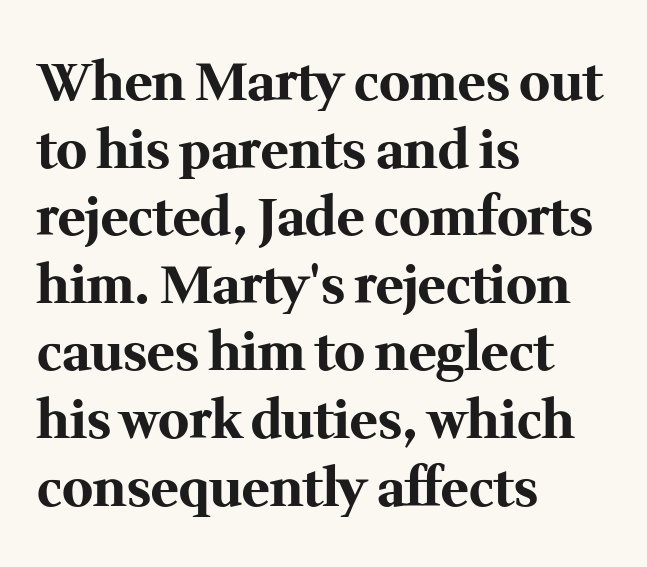
The image shows 52 px bold serif type, upright; set left-aligned, normal line spacing (1.3x), normal letter spacing, not underlined; medium stroke contrast and a medium x-height.
